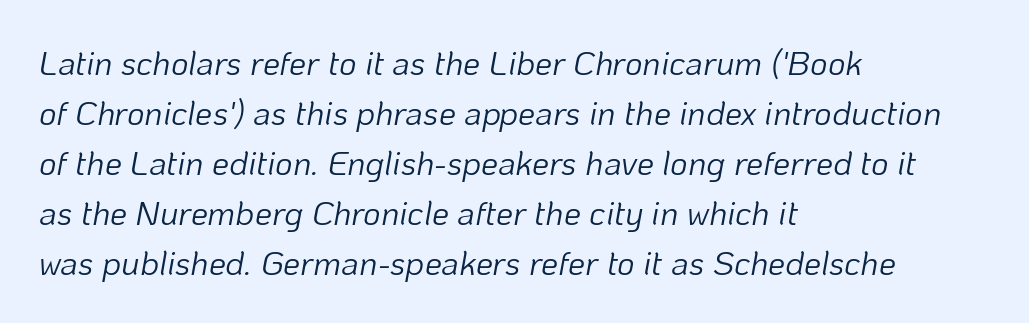
{"italic": "yes", "lean": "right", "slant_degrees": 10, "bold": "no", "weight": "light", "width": "normal", "stroke_contrast": "low", "x_height": "medium", "monospaced": "no", "underline": "no", "align": "left", "line_spacing": "normal", "line_spacing_ratio": 1.47, "letter_spacing": "normal", "letter_spacing_em": 0.0, "glyph_px": 34}
